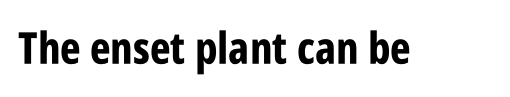
The image shows 44 px bold, condensed sans-serif type, upright; set normal letter spacing, not underlined; low stroke contrast and a large x-height.
